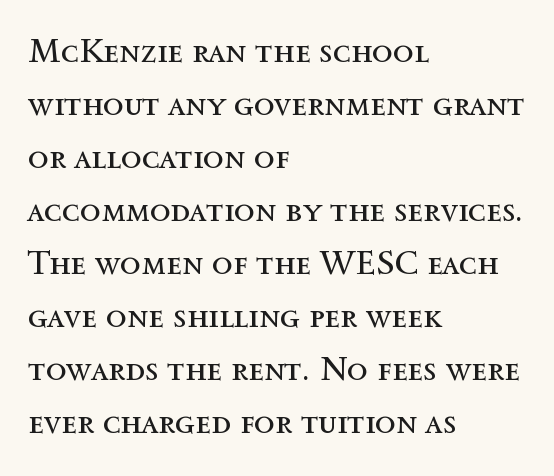
The typesetter chose a ragged-right arrangement here. Check under the words: just untouched page. This is the regular roman posture of the typeface. This sample uses plain, unmodified letter spacing. The letterforms sit at book weight or below. Successive baselines arrive at the customary interval.
